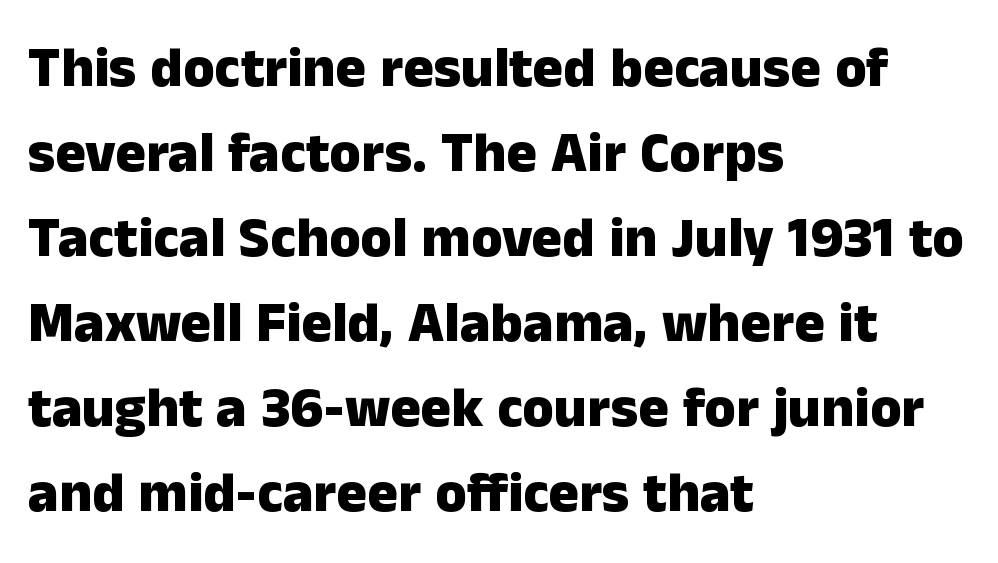
{"serif": "no", "italic": "no", "bold": "yes", "weight": "heavy", "width": "normal", "stroke_contrast": "low", "x_height": "medium", "monospaced": "no", "underline": "no", "align": "left", "line_spacing": "normal", "line_spacing_ratio": 1.49, "letter_spacing": "normal", "letter_spacing_em": 0.0, "glyph_px": 57}
